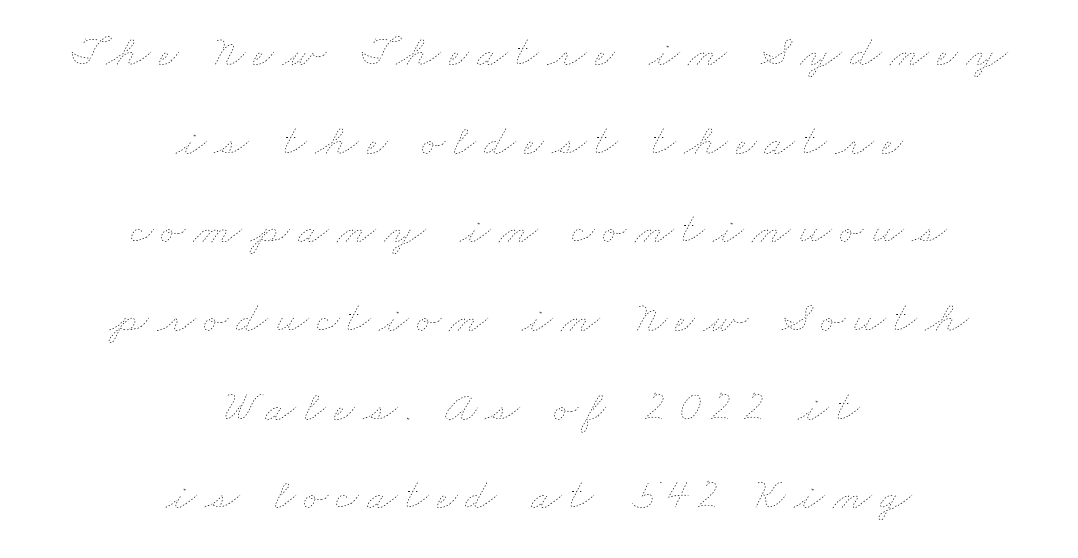
The image shows 45 px thin, wide type; set centered, loose line spacing (1.97x), not underlined; low stroke contrast and a small x-height.
